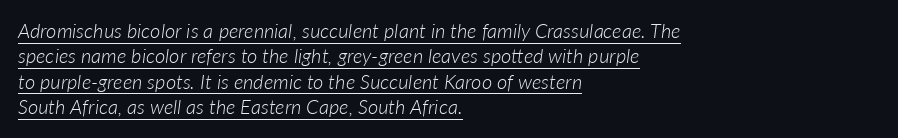
The image shows 20 px text type, italic (leaning right); set left-aligned, normal line spacing (1.27x), normal letter spacing, underlined.
